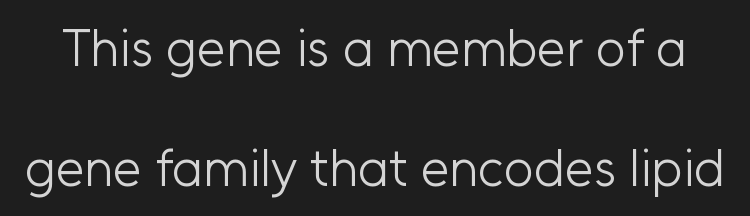
The image shows 52 px light sans-serif type, upright; set loose line spacing (2.31x), normal letter spacing, not underlined; low stroke contrast and a medium x-height.
